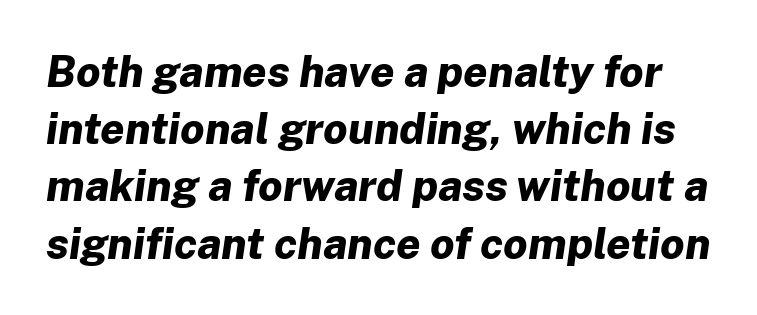
Q: Is the text bold? A: Yes.
Q: Is the text italic (slanted)? A: Yes, it leans right by about 8 degrees.
Q: Is the text underlined? A: No.
Q: Is the spacing between letters normal or unusually wide? A: Normal.
Q: Is the spacing between lines tight, normal or loose? A: Normal.
Q: Width (condensed, normal, or wide)? A: Normal.
Q: Stroke contrast? A: Low.
Q: x-height? A: Medium.
Q: Monospaced? A: No.
